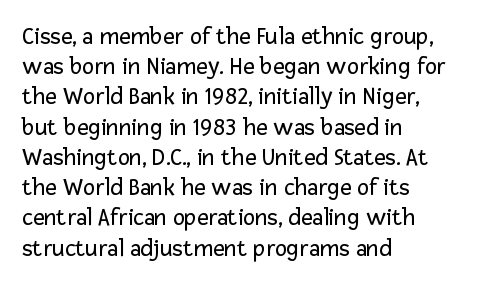
In terms of posture, this sample is upright. The rendering keeps characters at their native spacing. Caption: face not bold, strokes unweighted. The string is rendered with underlining switched off. Horizontal alignment here is leftward, the default for most running prose.
